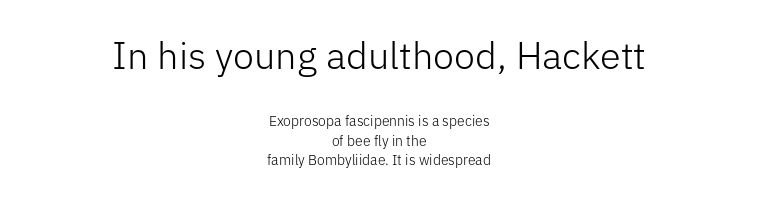
Letters rest on an invisible, unmarked baseline. Typographically, this falls in the sans-serif category. Compare the two chunks: the upper has the greater cap height. Teacher's note: observe the equal gaps on both sides — that is centered alignment. Each word holds together tightly as a unit, with standard inter-letter gaps. The letters stand straight up with perfectly vertical stems.
